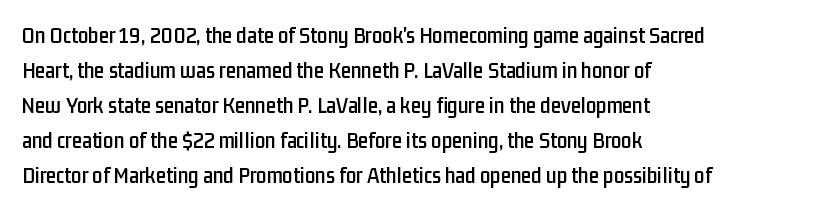
{"italic": "no", "underline": "no", "align": "left", "line_spacing": "normal", "line_spacing_ratio": 1.52, "letter_spacing": "normal", "letter_spacing_em": 0.0, "glyph_px": 23}
